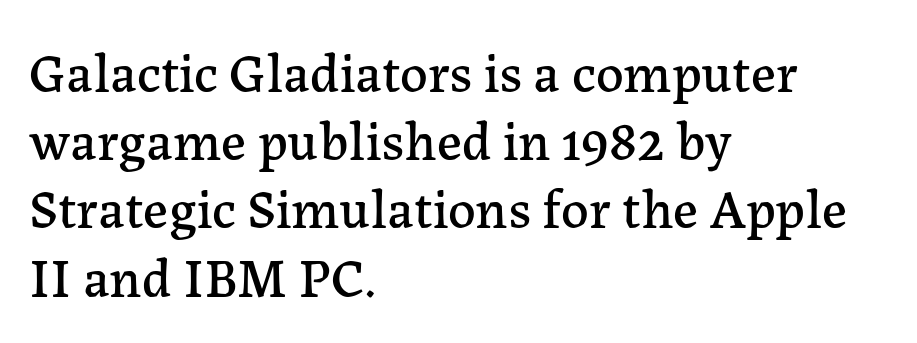
Spacing between characters is what you'd get straight out of the box. The letters advance in unequal steps, a hallmark of proportional type. You can tell from the footed stems that serif type was used. This is roman type, the default non-slanted kind.
